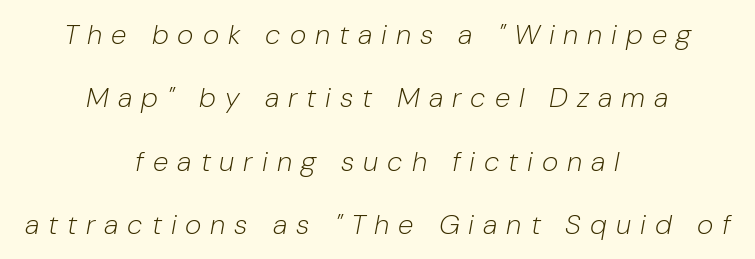
Q: Is the text bold? A: No.
Q: Is the text italic (slanted)? A: Yes, it leans right by about 10 degrees.
Q: Is the text underlined? A: No.
Q: How is the paragraph aligned? A: Centered.
Q: Is the spacing between letters normal or unusually wide? A: Unusually wide.
Q: Is the spacing between lines tight, normal or loose? A: Loose.
Q: Width (condensed, normal, or wide)? A: Normal.
Q: Stroke contrast? A: Low.
Q: x-height? A: Medium.
Q: Monospaced? A: No.
